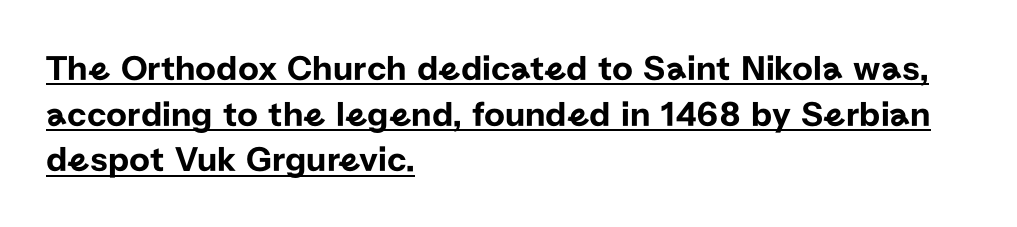
The passage shown is typed in a proportional face where columns would drift. Designer's note — italics off, roman on. The glyphs in this specimen are sans serif. This is underlined copy, the kind a proofreader might mark for attention.
